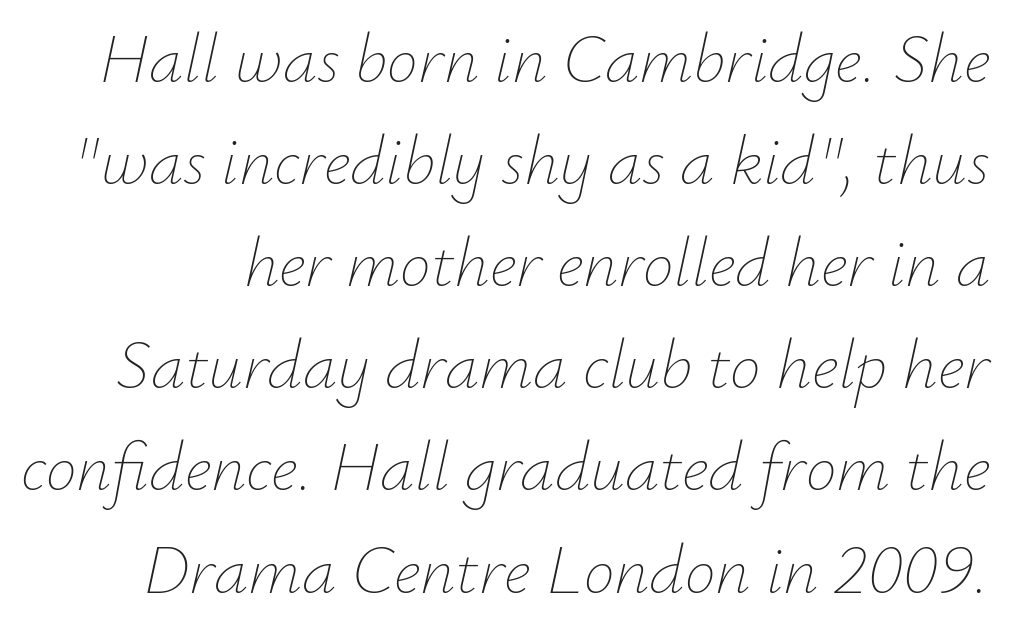
Q: Is the text bold? A: No.
Q: Is the text italic (slanted)? A: Yes, it leans right by about 12 degrees.
Q: Is the text underlined? A: No.
Q: Is the spacing between letters normal or unusually wide? A: Normal.
Q: Is the spacing between lines tight, normal or loose? A: Normal.
Q: Width (condensed, normal, or wide)? A: Normal.
Q: Stroke contrast? A: Low.
Q: x-height? A: Small.
Q: Monospaced? A: No.
